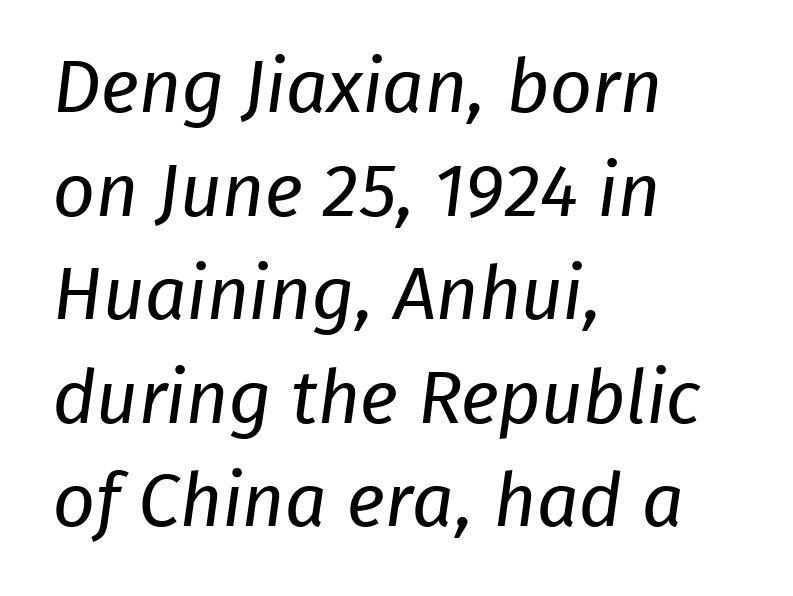
The image shows 74 px regular-weight sans-serif type; set left-aligned, normal line spacing (1.4x), normal letter spacing, not underlined; low stroke contrast and a medium x-height.
